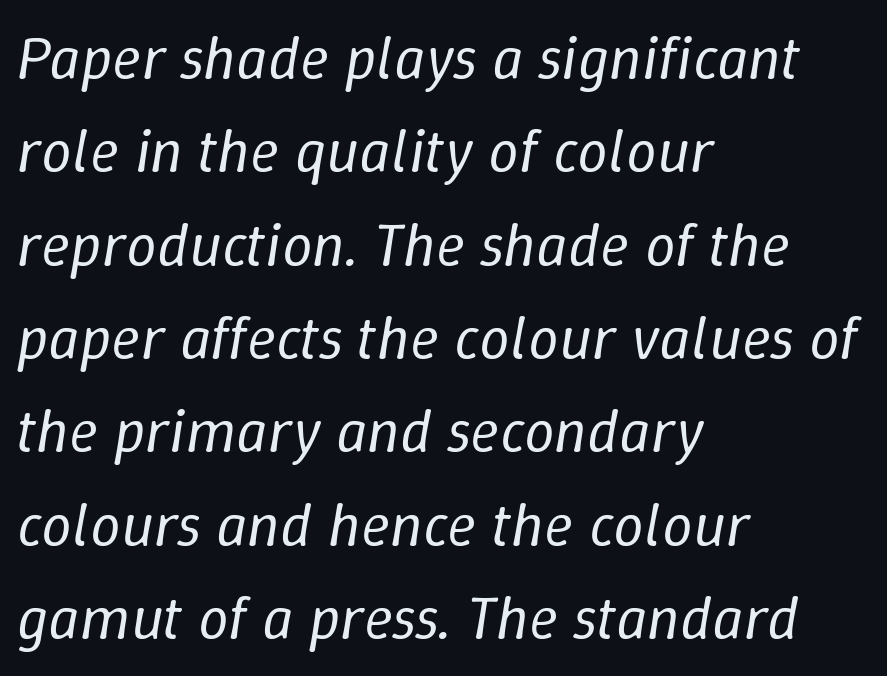
Q: Is the text bold? A: No.
Q: Is the text italic (slanted)? A: Yes, it leans right by about 9 degrees.
Q: Is the text underlined? A: No.
Q: How is the paragraph aligned? A: Left-aligned.
Q: Is the spacing between letters normal or unusually wide? A: Normal.
Q: Is the spacing between lines tight, normal or loose? A: Normal.
Q: Width (condensed, normal, or wide)? A: Normal.
Q: Stroke contrast? A: Low.
Q: x-height? A: Medium.
Q: Monospaced? A: No.
